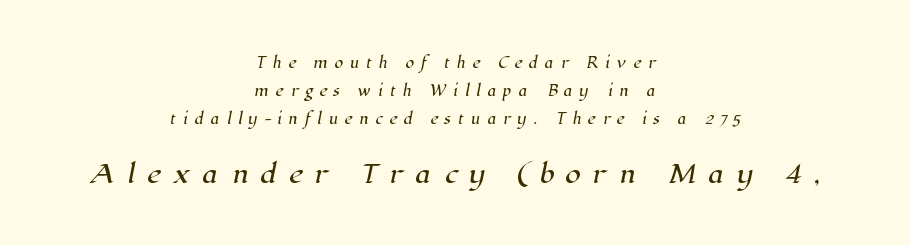
The image shows 25 px text type; set centered, loose line spacing (1.99x), unusually wide letter spacing (+0.47 em), not underlined; the second (bottom) block is 1.79x larger.
